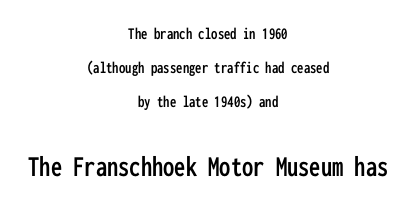
The image shows 30 px condensed sans-serif type, upright, monospaced; set centered, loose line spacing (2.0x), normal letter spacing, not underlined; the second (bottom) block is 1.76x larger; low stroke contrast and a medium x-height.
